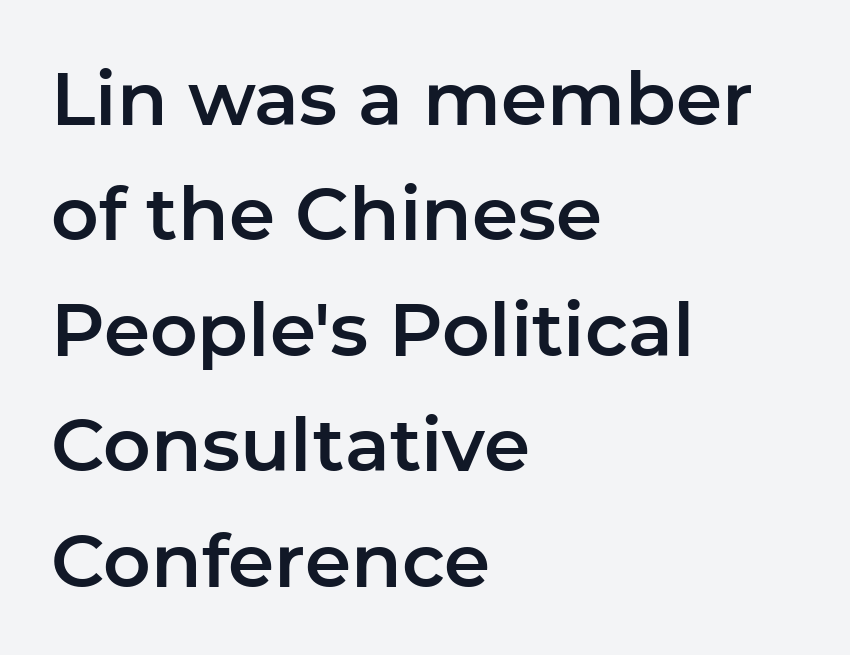
{"serif": "no", "italic": "no", "width": "normal", "stroke_contrast": "low", "x_height": "medium", "monospaced": "no", "underline": "no", "align": "left", "line_spacing": "normal", "line_spacing_ratio": 1.56, "letter_spacing": "normal", "letter_spacing_em": 0.0, "glyph_px": 74}
